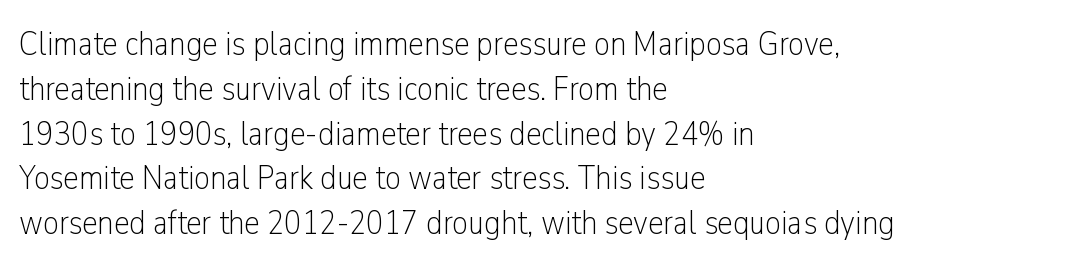
Unmarked baselines from the first word to the last. Short and long lines alike share a common starting point at left. These lines are rendered in a variable-pitch font. The leading is moderate, giving the passage an even texture. This rendering employs a face without finishing strokes, i.e., a sans-serif.
